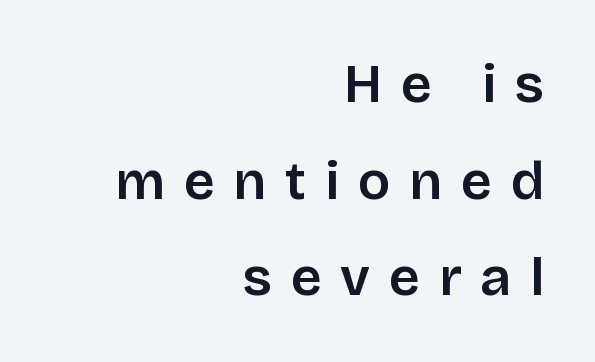
The image shows 54 px sans-serif type, upright; set right-aligned, line spacing 1.79x, unusually wide letter spacing (+0.35 em), not underlined; low stroke contrast and a large x-height.
